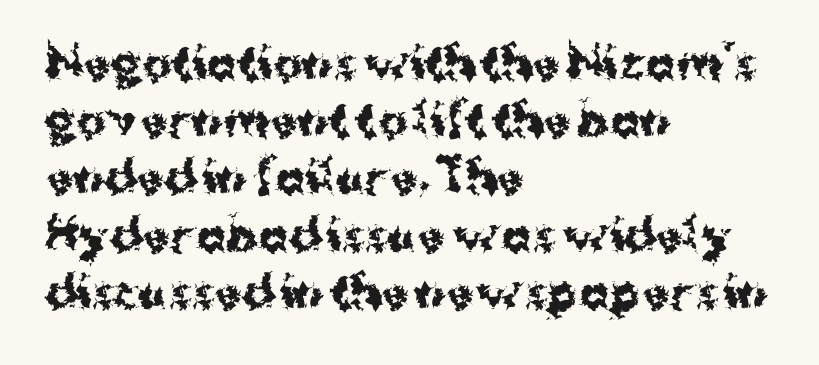
The image shows 44 px bold sans-serif type, upright; set left-aligned, normal line spacing (1.3x), normal letter spacing, not underlined; medium stroke contrast and a medium x-height.
